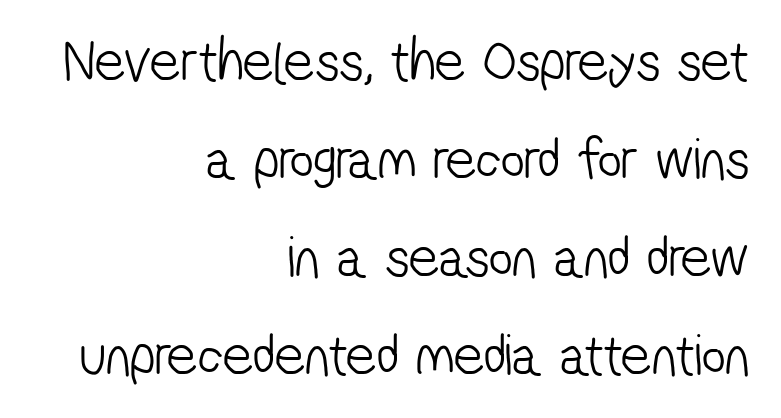
Q: Is the text bold? A: No.
Q: Is the typeface a serif or a sans-serif typeface? A: Sans-serif.
Q: Is the text underlined? A: No.
Q: How is the paragraph aligned? A: Right-aligned.
Q: Is the spacing between letters normal or unusually wide? A: Normal.
Q: Is the spacing between lines tight, normal or loose? A: Normal.
Q: Width (condensed, normal, or wide)? A: Condensed.
Q: Stroke contrast? A: Low.
Q: x-height? A: Medium.
Q: Monospaced? A: No.
